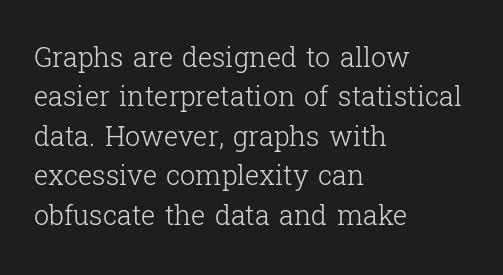
Quick note: not italic, upright. Is the stroke heavy? The answer is a plain regular-or-lighter. The setting favours the left margin, as ordinary paragraphs usually do. Has an underline been added? It has not. Tracking here is standard; glyphs follow each other at the usual distance. Line spacing here is normal.
